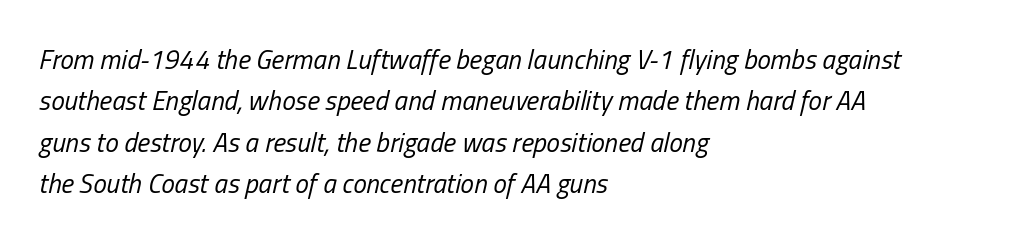
{"italic": "yes", "lean": "right", "slant_degrees": 13, "bold": "no", "underline": "no", "align": "left", "line_spacing": "normal", "line_spacing_ratio": 1.53, "letter_spacing": "normal", "letter_spacing_em": 0.0, "glyph_px": 27}
